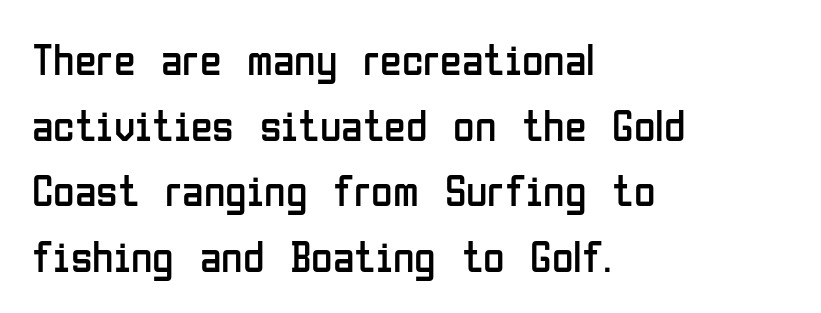
The gaps between neighbouring characters are ordinary and unremarkable. The rendering anchors every line to the left-hand side. Regarding serifs, this sample does without them. The passage shown is typed in a proportional face where columns would drift.
